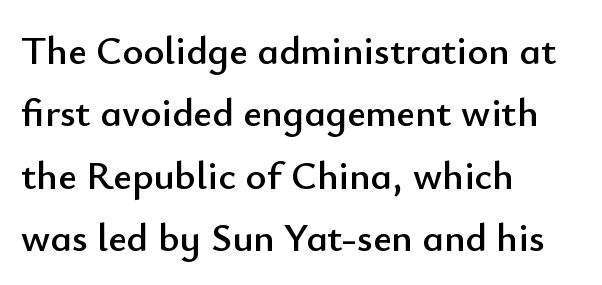
{"serif": "no", "italic": "no", "width": "normal", "stroke_contrast": "low", "x_height": "small", "monospaced": "no", "underline": "no", "align": "left", "line_spacing": "normal", "line_spacing_ratio": 1.56, "letter_spacing": "normal", "letter_spacing_em": 0.0, "glyph_px": 40}
